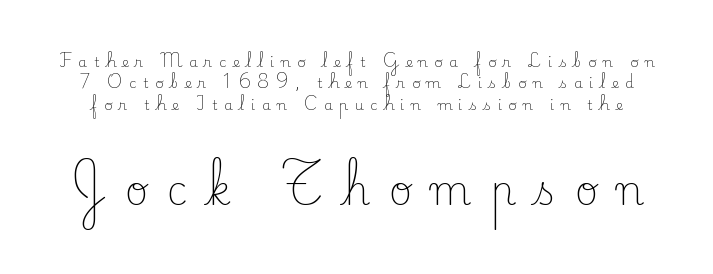
{"serif": "yes", "italic": "no", "bold": "no", "weight": "light", "width": "normal", "stroke_contrast": "low", "x_height": "small", "monospaced": "no", "underline": "no", "line_spacing": "normal", "line_spacing_ratio": 1.52, "letter_spacing": "wide", "letter_spacing_em": 0.47, "larger_block": "second", "size_ratio": 2.86, "glyph_px": 40}
